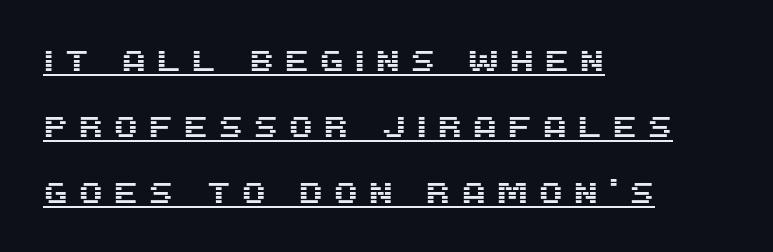
{"serif": "no", "italic": "no", "width": "normal", "stroke_contrast": "medium", "x_height": "large", "monospaced": "no", "underline": "yes", "align": "left", "line_spacing": "loose", "line_spacing_ratio": 2.27, "letter_spacing": "wide", "letter_spacing_em": 0.33, "glyph_px": 29}
